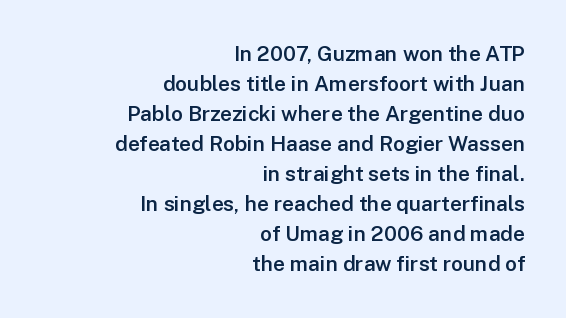
Q: Is the text bold? A: Semi-bold.
Q: Is the text italic (slanted)? A: No, it is upright.
Q: Is the text underlined? A: No.
Q: How is the paragraph aligned? A: Right-aligned.
Q: Is the spacing between letters normal or unusually wide? A: Normal.
Q: Is the spacing between lines tight, normal or loose? A: Normal.
